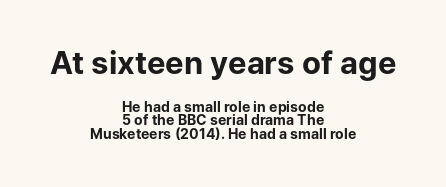
Any mark beneath the type? The region is blank. No feet cap the strokes, marking this as sans-serif type. The initial chunk of copy outweighs the following chunk in type size. These lines are centered, leaving both edges ragged. The passage shown has conventional tracking throughout. Leading is clearly below the norm, producing a dense column.
